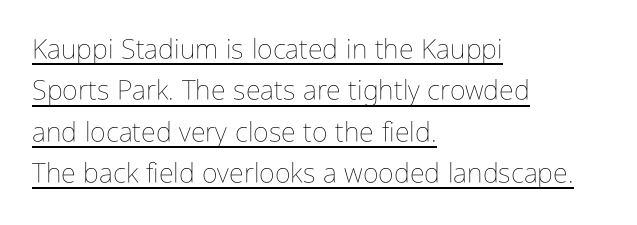
{"italic": "no", "bold": "no", "underline": "yes", "align": "left", "line_spacing": "normal", "line_spacing_ratio": 1.53, "letter_spacing": "normal", "letter_spacing_em": 0.0, "glyph_px": 27}
